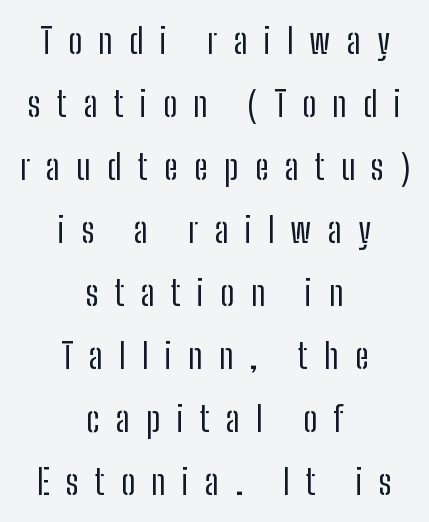
The image shows 35 px regular-weight, condensed sans-serif type, upright; set centered, line spacing 1.8x, unusually wide letter spacing (+0.47 em), not underlined; low stroke contrast and a medium x-height.
